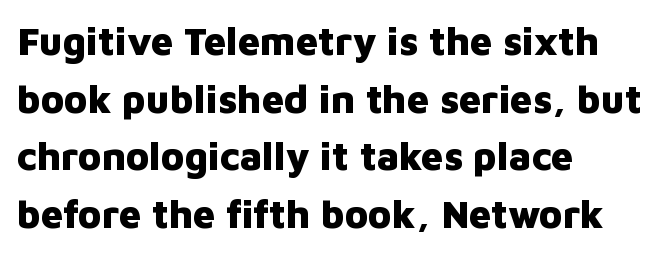
This sample keeps an unexceptional amount of space between lines. These lines stack with their left ends in a neat column. The characters display no serif detailing; their extremities are plain. The rendering uses natural spacing where letterforms have individual widths. In terms of weight, the rendering is a true, heavy bold.
